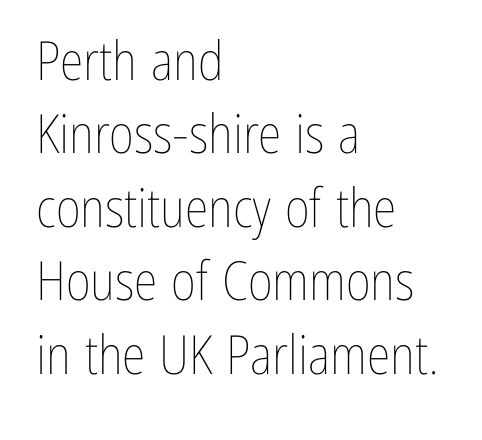
{"italic": "no", "bold": "no", "weight": "thin", "width": "condensed", "stroke_contrast": "low", "x_height": "medium", "monospaced": "no", "underline": "no", "align": "left", "line_spacing": "normal", "line_spacing_ratio": 1.36, "letter_spacing": "normal", "letter_spacing_em": 0.0, "glyph_px": 54}
